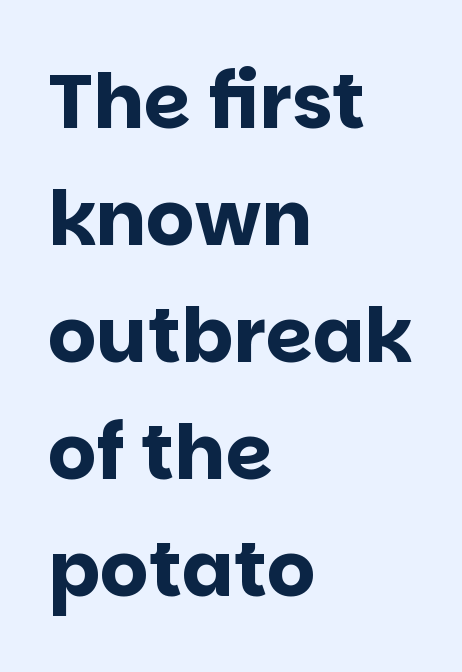
{"serif": "no", "italic": "no", "bold": "yes", "weight": "bold", "width": "normal", "stroke_contrast": "low", "x_height": "large", "monospaced": "no", "underline": "no", "align": "left", "line_spacing": "normal", "line_spacing_ratio": 1.54, "letter_spacing": "normal", "letter_spacing_em": 0.0, "glyph_px": 76}
